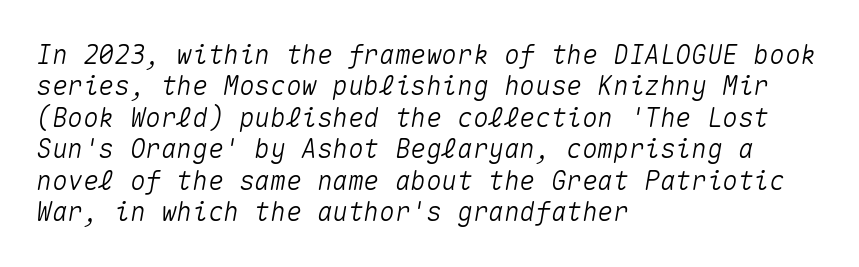
The rag falls on the right side of this text block. Each word holds together tightly as a unit, with standard inter-letter gaps. Notice how the stems are inclined rather than vertical — that's the hallmark of italics. Nobody drew a line under any word here.
